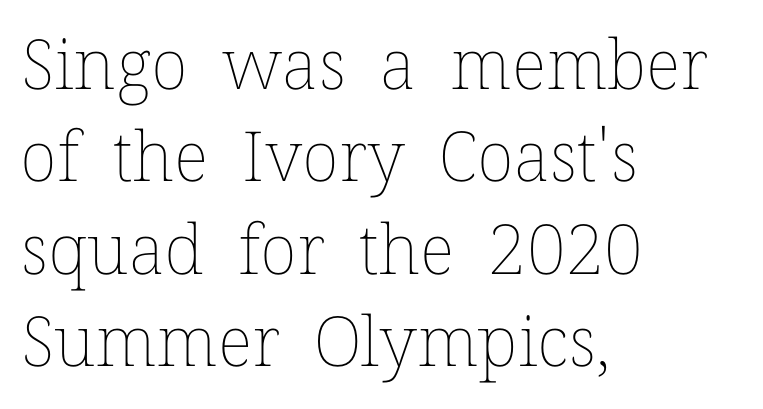
{"italic": "no", "bold": "no", "weight": "thin", "width": "normal", "stroke_contrast": "low", "x_height": "medium", "monospaced": "no", "underline": "no", "align": "left", "line_spacing": "normal", "line_spacing_ratio": 1.34, "letter_spacing": "normal", "letter_spacing_em": 0.0, "glyph_px": 69}
